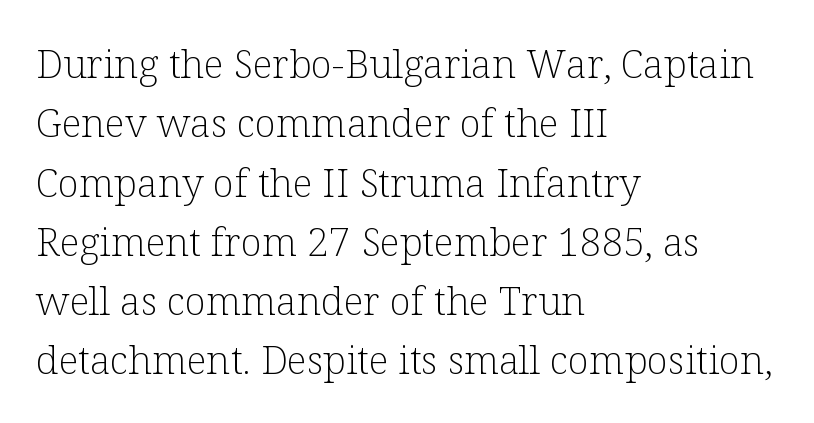
Stroke thickness stays within the range of a standard reading face or lighter. Tracking here is standard; glyphs follow each other at the usual distance. What's the leading like? Ordinary, nothing unusual. The text block is weighted toward the left margin, trailing off unevenly rightward. You could not count columns in this text — the font is proportionally spaced. The rendering shows small feet on the letterforms — a serif design.
